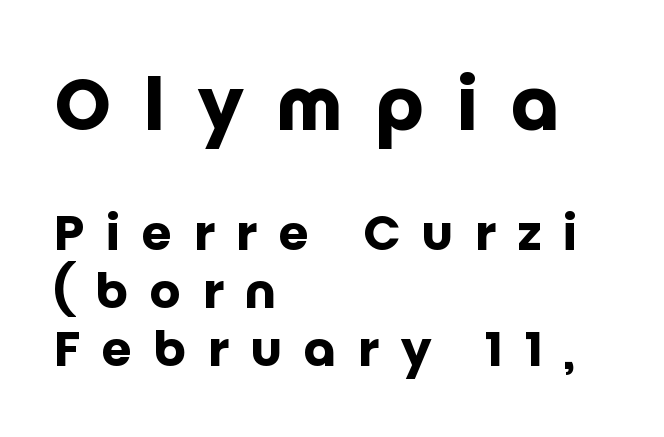
The image shows 72 px heavy sans-serif type, upright; set left-aligned, line spacing 1.21x, unusually wide letter spacing (+0.46 em), not underlined; the first (top) block is 1.5x larger; low stroke contrast and a large x-height.
